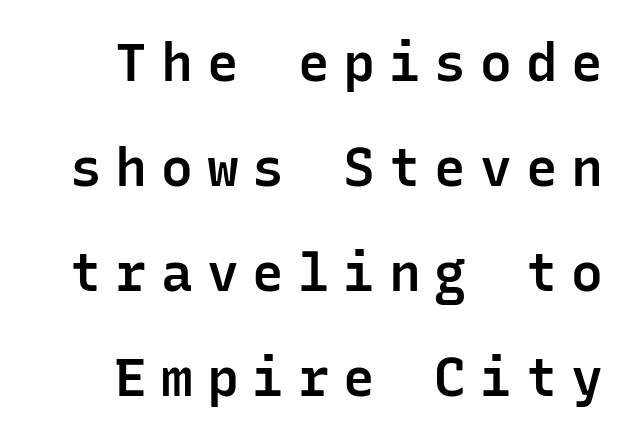
Q: Is the text bold? A: Semi-bold.
Q: Is the text italic (slanted)? A: No, it is upright.
Q: Is the typeface a serif or a sans-serif typeface? A: Sans-serif.
Q: Is the text underlined? A: No.
Q: Is the spacing between letters normal or unusually wide? A: Unusually wide.
Q: Is the spacing between lines tight, normal or loose? A: Loose.
Q: Width (condensed, normal, or wide)? A: Normal.
Q: Stroke contrast? A: Low.
Q: x-height? A: Medium.
Q: Monospaced? A: Yes.
